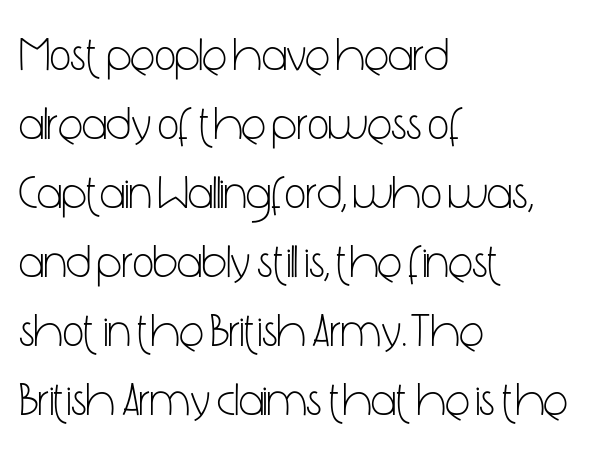
Q: Is the text bold? A: No.
Q: Is the text italic (slanted)? A: No, it is upright.
Q: Is the typeface a serif or a sans-serif typeface? A: Sans-serif.
Q: Is the text underlined? A: No.
Q: How is the paragraph aligned? A: Left-aligned.
Q: Is the spacing between letters normal or unusually wide? A: Normal.
Q: Is the spacing between lines tight, normal or loose? A: Normal.
Q: Width (condensed, normal, or wide)? A: Condensed.
Q: Stroke contrast? A: Low.
Q: x-height? A: Medium.
Q: Monospaced? A: No.
